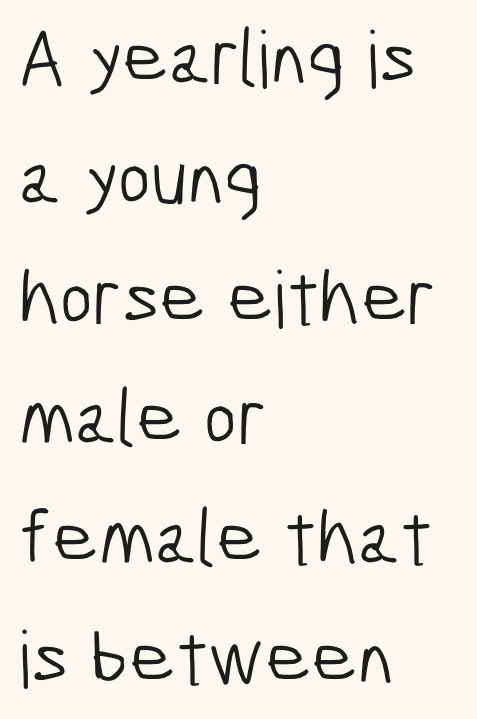
Q: Is the text bold? A: No.
Q: Is the typeface a serif or a sans-serif typeface? A: Sans-serif.
Q: Is the text underlined? A: No.
Q: How is the paragraph aligned? A: Left-aligned.
Q: Is the spacing between letters normal or unusually wide? A: Normal.
Q: Is the spacing between lines tight, normal or loose? A: Normal.
Q: Width (condensed, normal, or wide)? A: Condensed.
Q: Stroke contrast? A: Low.
Q: x-height? A: Medium.
Q: Monospaced? A: No.
